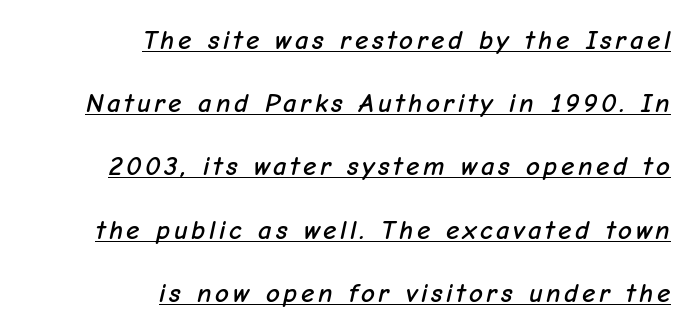
The image shows 27 px text type, italic (leaning right); set right-aligned, loose line spacing (2.34x), underlined.
